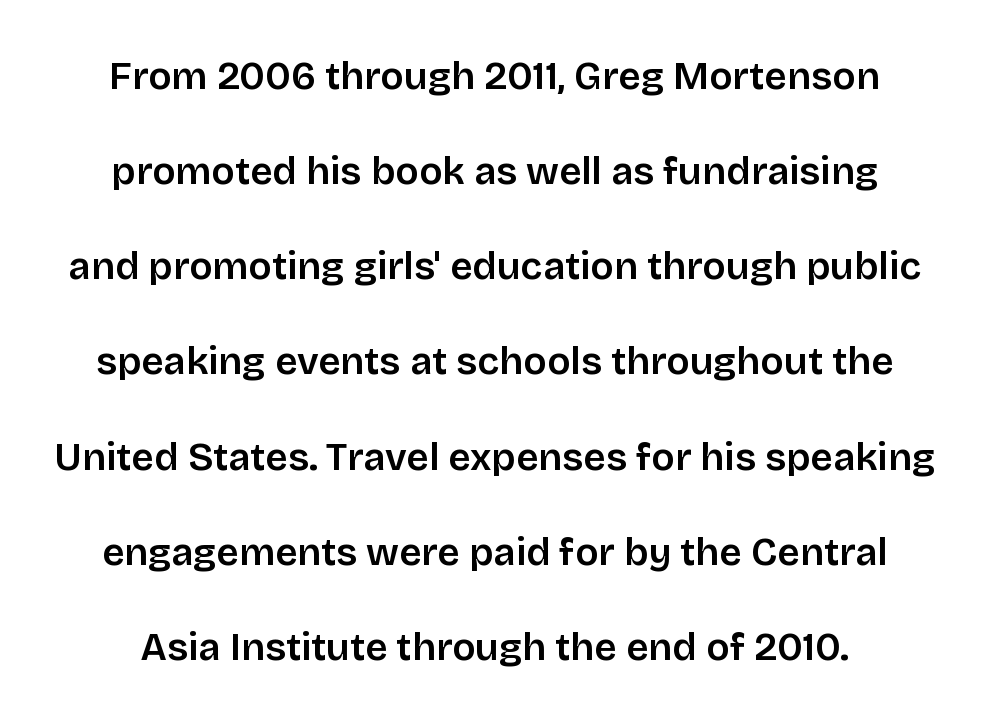
{"serif": "no", "italic": "no", "width": "normal", "stroke_contrast": "low", "x_height": "large", "monospaced": "no", "underline": "no", "line_spacing": "loose", "line_spacing_ratio": 2.44, "letter_spacing": "normal", "letter_spacing_em": 0.0, "glyph_px": 39}
